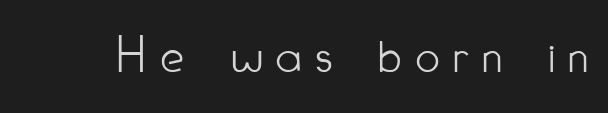
{"serif": "no", "italic": "no", "bold": "no", "weight": "light", "width": "condensed", "stroke_contrast": "low", "x_height": "small", "monospaced": "no", "underline": "no", "letter_spacing": "wide", "letter_spacing_em": 0.26, "glyph_px": 53}
